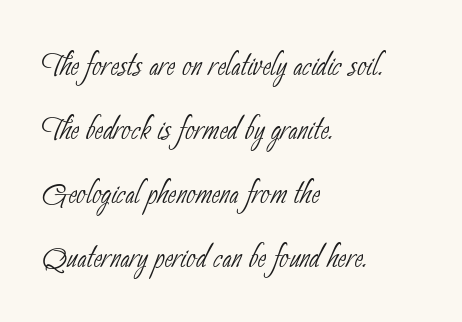
The letterforms sit at book weight or below. Does the leading feel generous? No, just average. Leftover space on each line is placed entirely after the last word. Think of a printed novel: that variable character pitch is what you see here. The type is set solid horizontally, with unmodified tracking. Check under the words: just untouched page.
